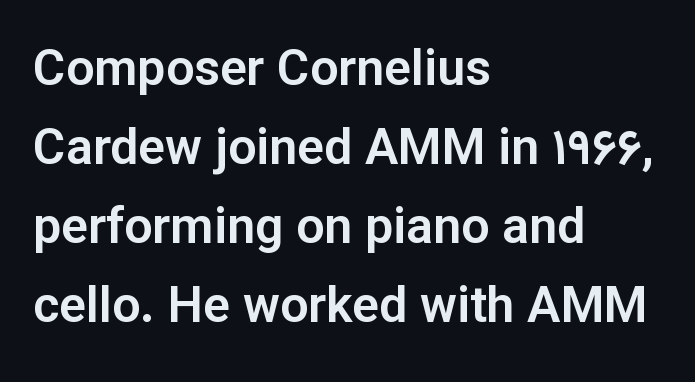
{"serif": "no", "italic": "no", "width": "normal", "stroke_contrast": "low", "x_height": "medium", "monospaced": "no", "underline": "no", "align": "left", "line_spacing": "normal", "line_spacing_ratio": 1.58, "letter_spacing": "normal", "letter_spacing_em": 0.0, "glyph_px": 50}
